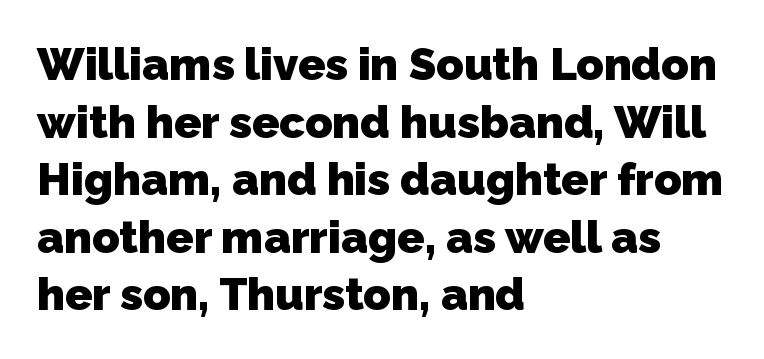
The image shows 45 px heavy sans-serif type; set left-aligned, normal line spacing (1.28x), normal letter spacing, not underlined; low stroke contrast and a medium x-height.
